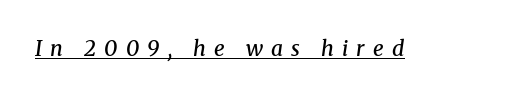
The image shows 21 px text type, italic (leaning right); set unusually wide letter spacing (+0.39 em), underlined.
